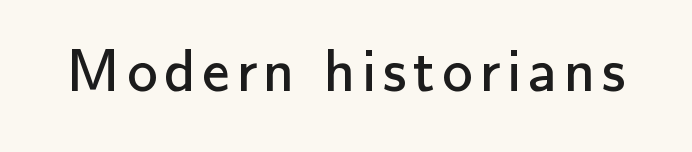
Q: Is the text bold? A: No.
Q: Is the text italic (slanted)? A: No, it is upright.
Q: Is the typeface a serif or a sans-serif typeface? A: Sans-serif.
Q: Is the text underlined? A: No.
Q: Width (condensed, normal, or wide)? A: Normal.
Q: Stroke contrast? A: Low.
Q: x-height? A: Small.
Q: Monospaced? A: No.
